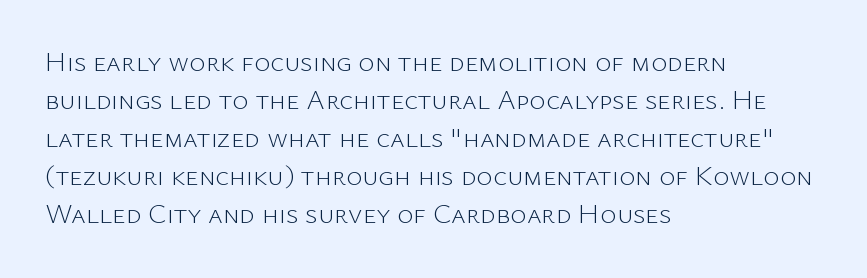
Q: Is the text bold? A: No.
Q: Is the text italic (slanted)? A: No, it is upright.
Q: Is the typeface a serif or a sans-serif typeface? A: Sans-serif.
Q: Is the text underlined? A: No.
Q: How is the paragraph aligned? A: Left-aligned.
Q: Is the spacing between letters normal or unusually wide? A: Normal.
Q: Is the spacing between lines tight, normal or loose? A: Normal.
Q: Width (condensed, normal, or wide)? A: Normal.
Q: Stroke contrast? A: Low.
Q: x-height? A: Medium.
Q: Monospaced? A: No.
